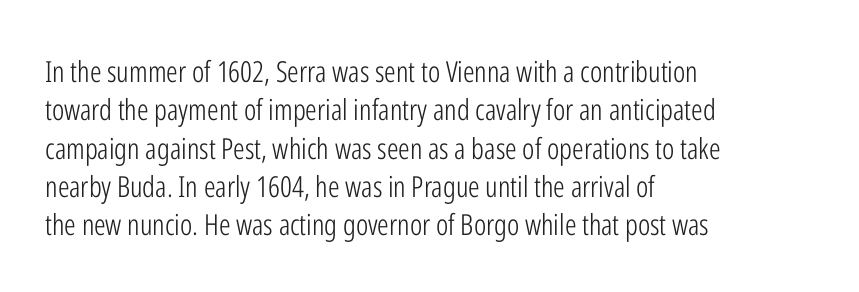
The typesetting does not lean heavy: it is not bold. Words float on clear page, feet unadorned. One-word summary of the alignment: left. Is there any slant? The stems are plumb.
